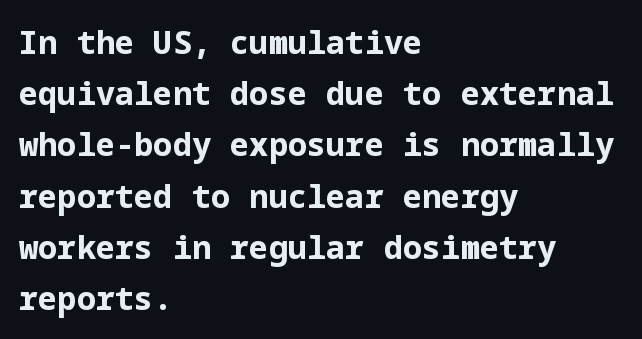
The image shows 32 px bold sans-serif type, upright; set left-aligned, normal line spacing (1.6x), normal letter spacing, not underlined; low stroke contrast and a medium x-height.
